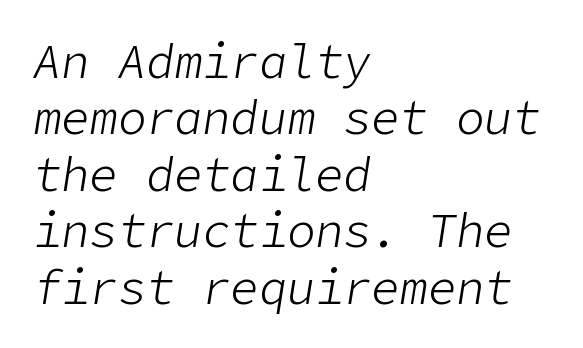
The image shows 47 px light type, italic (leaning right); set left-aligned, line spacing 1.2x, normal letter spacing, not underlined; low stroke contrast and a medium x-height.
